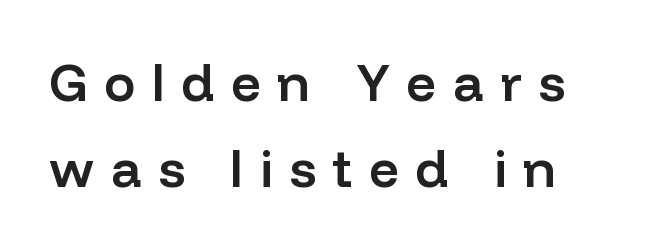
The rendering uses a moderate line-height, typical for paragraphs. Compared with an ordinary text face, these strokes are moderately heavier — a semibold. Rule under the text: the space is simply empty. The passage shown has open, widely tracked lettering throughout. Here the designer chose a conventional face with non-uniform glyph widths. A roman cut, with each character standing at attention.
